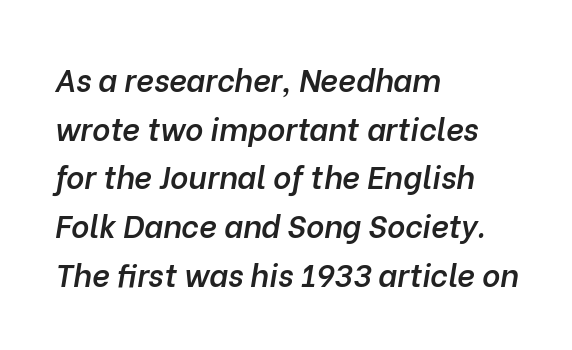
Default kerning and tracking; the words read as compact shapes. This is moderately heavy type, rendered in semibold. How would I describe the line gaps? Plain and ordinary. Character widths vary here, with narrow letters taking less room than wide ones. A bare baseline throughout the passage.
